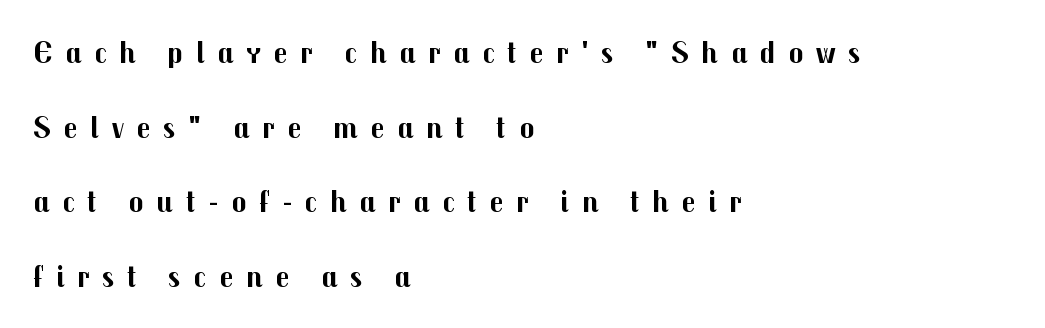
Do the letters lean? They stand straight. Stroke terminals: plain, sans-serif. Horizontally, the lines are justified to the leading edge only. The designer dialed line spacing up above the default. Each letter keeps its own natural width here, so spacing adapts to shape.
